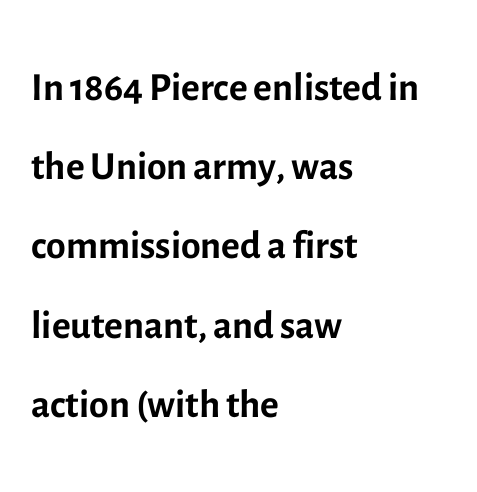
{"serif": "no", "italic": "no", "bold": "no", "weight": "regular", "width": "normal", "x_height": "medium", "monospaced": "no", "underline": "no", "align": "left", "line_spacing": "normal", "line_spacing_ratio": 1.39, "letter_spacing": "normal", "letter_spacing_em": 0.0, "glyph_px": 57}
